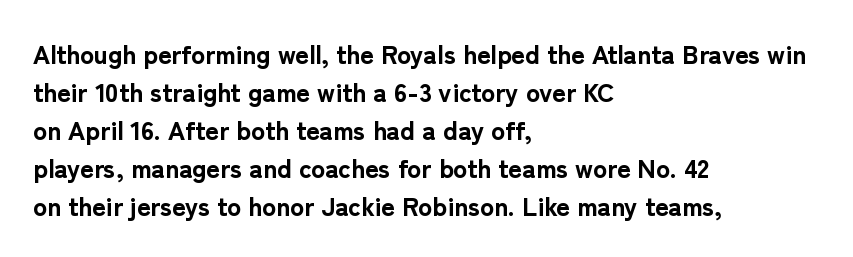
The image shows 26 px bold type, upright; set left-aligned, normal line spacing (1.46x), normal letter spacing, not underlined.
